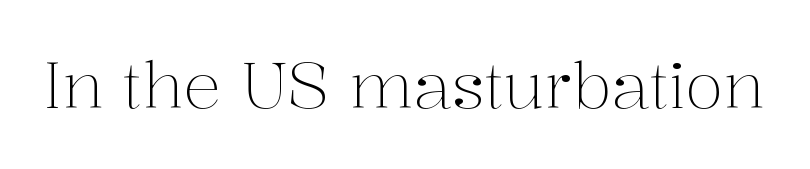
Q: Is the text bold? A: No.
Q: Is the text italic (slanted)? A: No, it is upright.
Q: Is the typeface a serif or a sans-serif typeface? A: Serif.
Q: Is the text underlined? A: No.
Q: Is the spacing between letters normal or unusually wide? A: Normal.
Q: Width (condensed, normal, or wide)? A: Normal.
Q: Stroke contrast? A: Medium.
Q: x-height? A: Medium.
Q: Monospaced? A: No.
